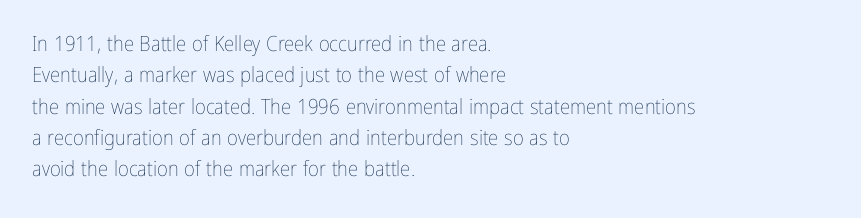
{"italic": "no", "bold": "no", "underline": "no", "align": "left", "line_spacing": "normal", "line_spacing_ratio": 1.49, "letter_spacing": "normal", "letter_spacing_em": 0.0, "glyph_px": 21}
